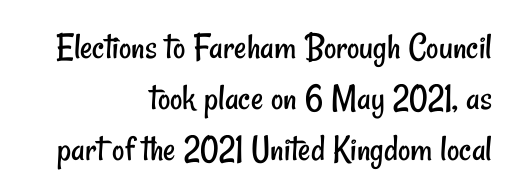
The image shows 38 px regular-weight, condensed sans-serif type; set right-aligned, normal line spacing (1.34x), normal letter spacing, not underlined; low stroke contrast and a small x-height.
